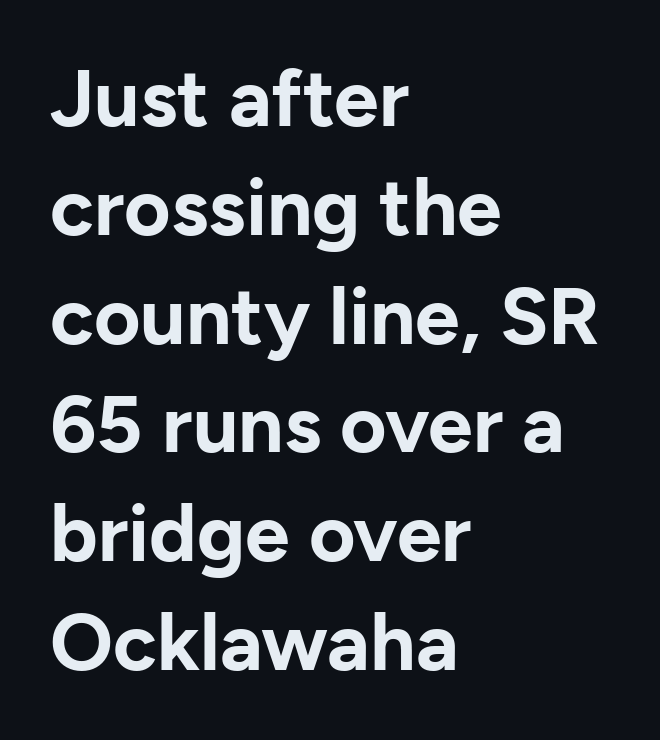
Q: Is the text bold? A: Yes.
Q: Is the text italic (slanted)? A: No, it is upright.
Q: Is the typeface a serif or a sans-serif typeface? A: Sans-serif.
Q: Is the text underlined? A: No.
Q: How is the paragraph aligned? A: Left-aligned.
Q: Is the spacing between letters normal or unusually wide? A: Normal.
Q: Is the spacing between lines tight, normal or loose? A: Normal.
Q: Width (condensed, normal, or wide)? A: Normal.
Q: Stroke contrast? A: Low.
Q: x-height? A: Medium.
Q: Monospaced? A: No.
